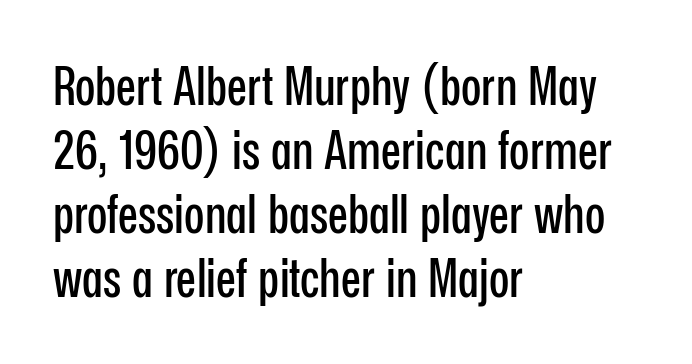
{"serif": "no", "italic": "no", "width": "condensed", "stroke_contrast": "low", "x_height": "medium", "monospaced": "no", "underline": "no", "align": "left", "line_spacing_ratio": 1.21, "letter_spacing": "normal", "letter_spacing_em": 0.0, "glyph_px": 53}
